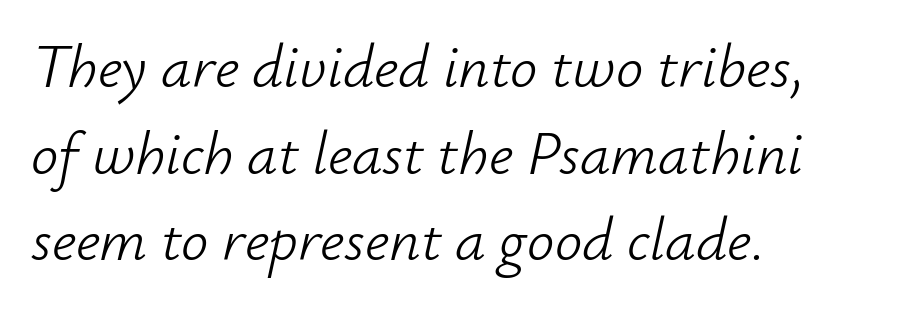
Summary of weight: not heavy and not bold. The tracking reads as untouched default to a designer's eye. The leading is moderate, giving the passage an even texture. The whole block is typeset with a tilt. Descender tails drop into unmarked territory. A typesetter would call this proportional, since set widths differ per character.
